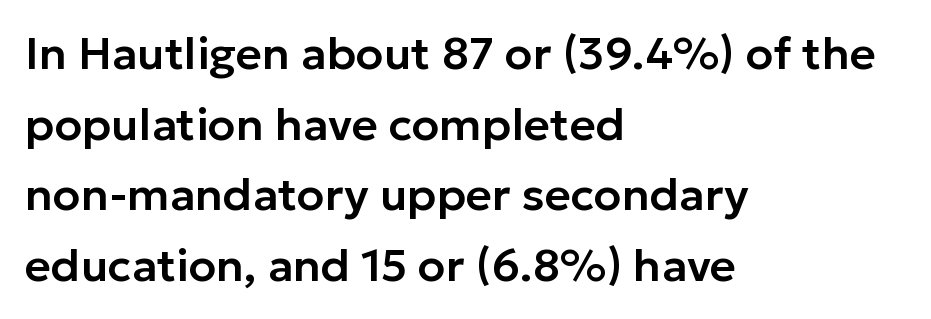
Q: Is the text italic (slanted)? A: No, it is upright.
Q: Is the typeface a serif or a sans-serif typeface? A: Sans-serif.
Q: Is the text underlined? A: No.
Q: How is the paragraph aligned? A: Left-aligned.
Q: Is the spacing between letters normal or unusually wide? A: Normal.
Q: Is the spacing between lines tight, normal or loose? A: Normal.
Q: Width (condensed, normal, or wide)? A: Normal.
Q: Stroke contrast? A: Low.
Q: x-height? A: Medium.
Q: Monospaced? A: No.
